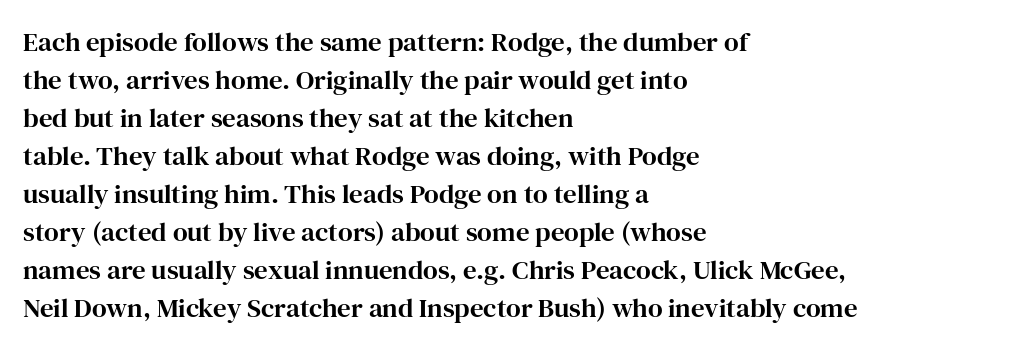
{"italic": "no", "underline": "no", "align": "left", "line_spacing": "normal", "line_spacing_ratio": 1.41, "letter_spacing": "normal", "letter_spacing_em": 0.0, "glyph_px": 27}
